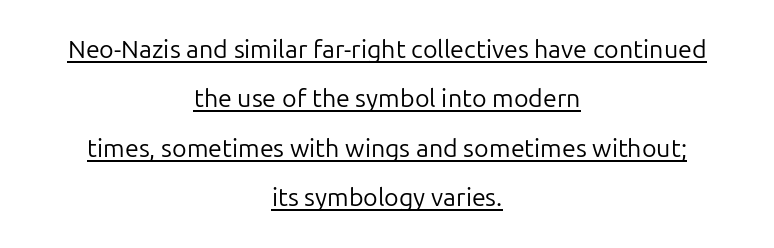
Q: Is the text bold? A: No.
Q: Is the text italic (slanted)? A: No, it is upright.
Q: Is the text underlined? A: Yes.
Q: How is the paragraph aligned? A: Centered.
Q: Is the spacing between letters normal or unusually wide? A: Normal.
Q: Is the spacing between lines tight, normal or loose? A: Loose.
